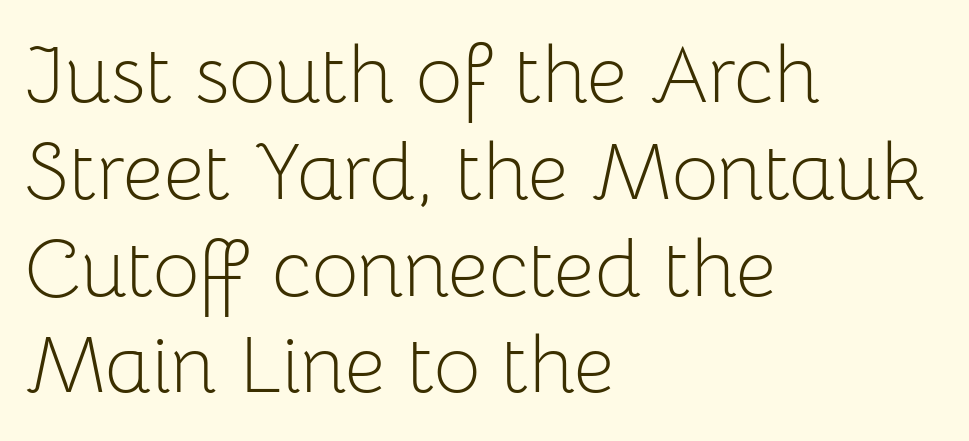
The image shows 80 px light sans-serif type, upright; set left-aligned, line spacing 1.21x, normal letter spacing, not underlined; low stroke contrast and a medium x-height.
